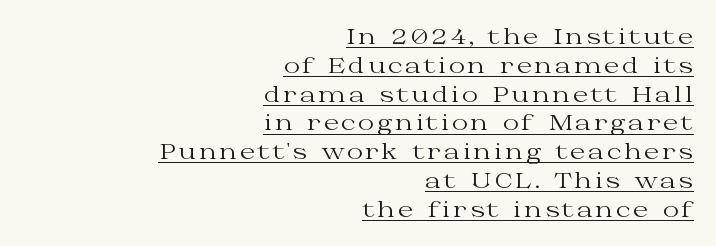
Q: Is the text bold? A: No.
Q: Is the text italic (slanted)? A: No, it is upright.
Q: Is the text underlined? A: Yes.
Q: How is the paragraph aligned? A: Right-aligned.
Q: Is the spacing between lines tight, normal or loose? A: Normal.
